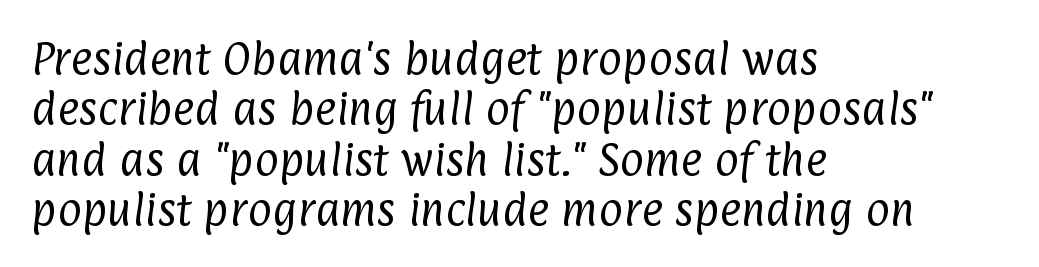
The image shows 37 px regular-weight, condensed sans-serif type; set left-aligned, normal line spacing (1.36x), normal letter spacing, not underlined; low stroke contrast and a medium x-height.
